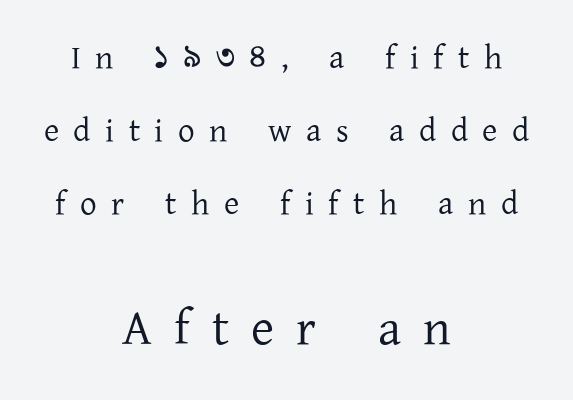
Q: Is the text bold? A: No.
Q: Is the text italic (slanted)? A: No, it is upright.
Q: Is the typeface a serif or a sans-serif typeface? A: Serif.
Q: Is the text underlined? A: No.
Q: How is the paragraph aligned? A: Centered.
Q: Is the spacing between letters normal or unusually wide? A: Unusually wide.
Q: Is the spacing between lines tight, normal or loose? A: Loose.
Q: Which block of text is set in a larger size, the first (top) or the second (bottom)? A: The second (bottom) one.
Q: Width (condensed, normal, or wide)? A: Normal.
Q: Stroke contrast? A: Low.
Q: x-height? A: Medium.
Q: Monospaced? A: No.
